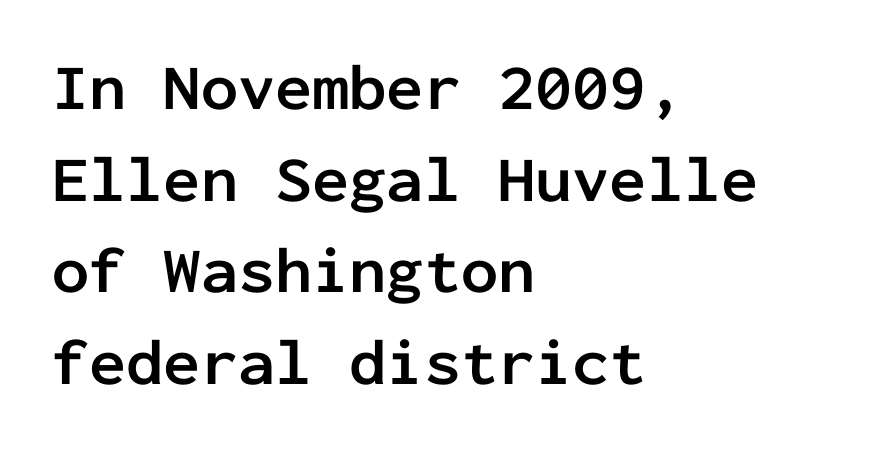
{"serif": "no", "italic": "no", "bold": "yes", "weight": "semibold", "width": "normal", "stroke_contrast": "low", "x_height": "medium", "monospaced": "yes", "underline": "no", "align": "left", "line_spacing": "normal", "line_spacing_ratio": 1.39, "letter_spacing": "normal", "letter_spacing_em": 0.0, "glyph_px": 66}
